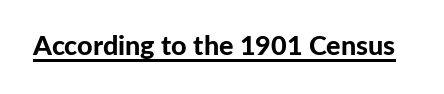
The image shows 27 px bold type, upright; set normal letter spacing, underlined.
